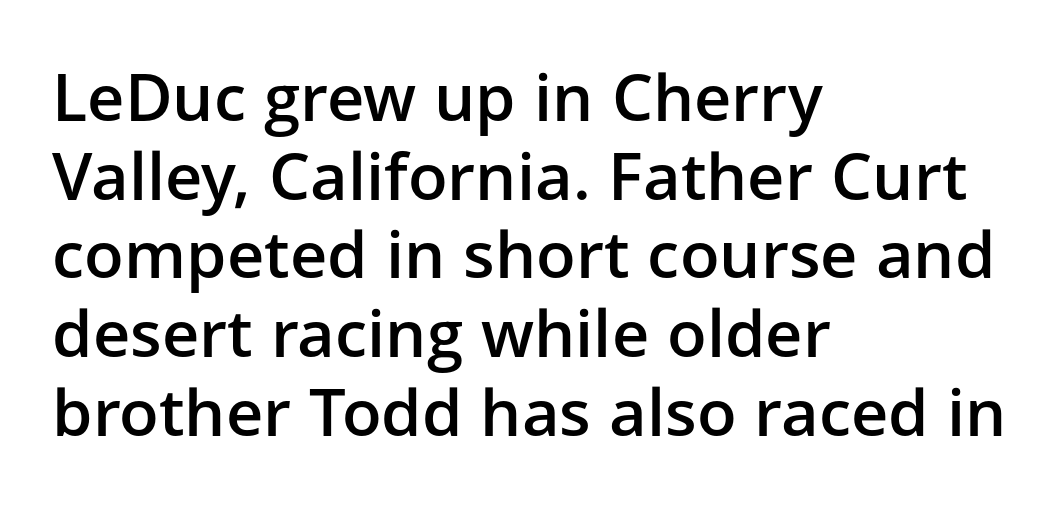
The image shows 65 px semibold sans-serif type, upright; set left-aligned, line spacing 1.21x, normal letter spacing, not underlined; low stroke contrast and a medium x-height.
